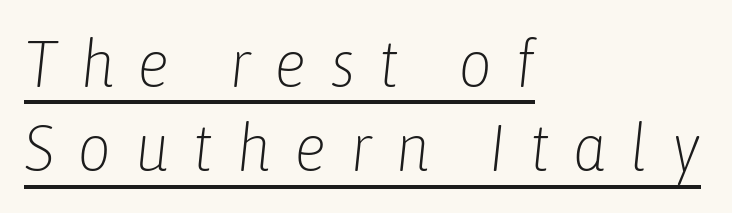
Compared with typical paragraphs, the rows here are spaced about the same. Horizontally, the lines are justified to the leading edge only. These lines are rendered in a variable-pitch font. The face used here appears with an underline applied.
